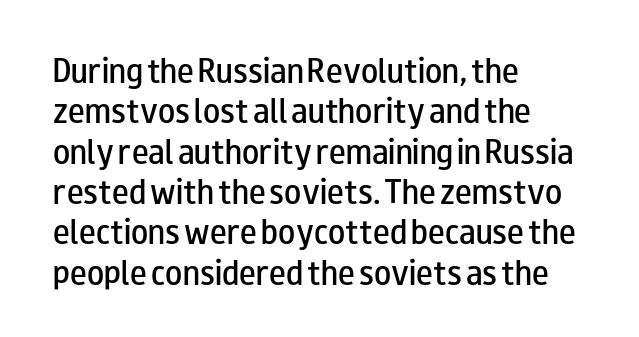
Q: Is the text bold? A: Semi-bold.
Q: Is the text italic (slanted)? A: No, it is upright.
Q: Is the typeface a serif or a sans-serif typeface? A: Sans-serif.
Q: Is the text underlined? A: No.
Q: How is the paragraph aligned? A: Left-aligned.
Q: Is the spacing between letters normal or unusually wide? A: Normal.
Q: Is the spacing between lines tight, normal or loose? A: Normal.
Q: Width (condensed, normal, or wide)? A: Wide.
Q: Stroke contrast? A: Low.
Q: x-height? A: Small.
Q: Monospaced? A: No.
